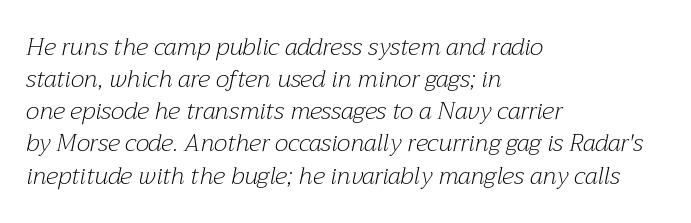
Q: Is the text bold? A: No.
Q: Is the text italic (slanted)? A: Yes, it leans right by about 12 degrees.
Q: Is the text underlined? A: No.
Q: How is the paragraph aligned? A: Left-aligned.
Q: Is the spacing between letters normal or unusually wide? A: Normal.
Q: Is the spacing between lines tight, normal or loose? A: Normal.
